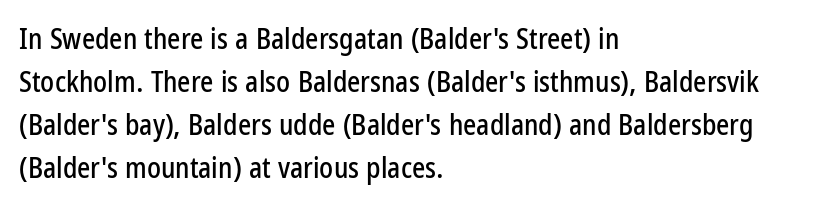
{"serif": "no", "italic": "no", "width": "condensed", "stroke_contrast": "low", "x_height": "medium", "monospaced": "no", "underline": "no", "align": "left", "line_spacing": "normal", "line_spacing_ratio": 1.53, "letter_spacing": "normal", "letter_spacing_em": 0.0, "glyph_px": 28}
